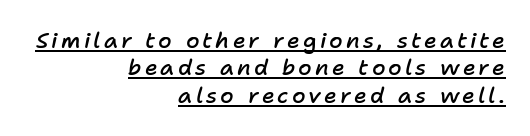
The image shows 22 px text type, italic (leaning right); set right-aligned, normal line spacing (1.25x), underlined.
